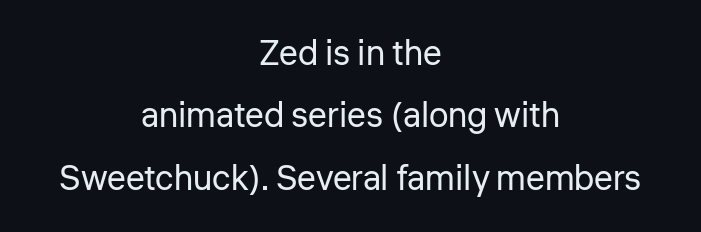
The image shows 35 px regular-weight sans-serif type, upright; set centered, line spacing 1.78x, normal letter spacing, not underlined; low stroke contrast and a medium x-height.
